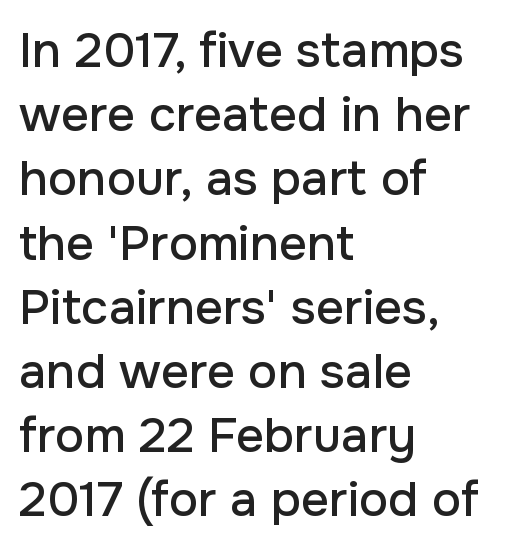
The image shows 49 px sans-serif type, upright; set left-aligned, normal line spacing (1.31x), normal letter spacing, not underlined; low stroke contrast and a medium x-height.
